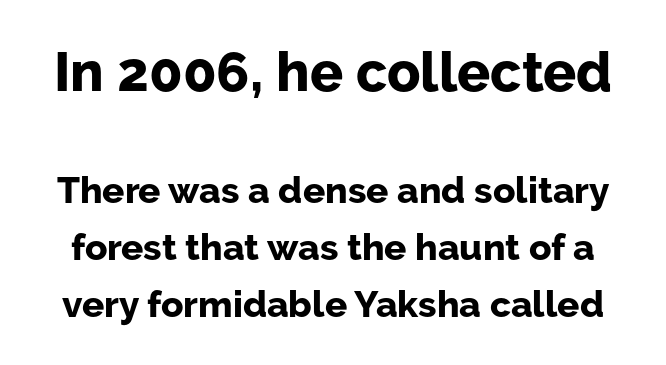
The image shows 55 px bold sans-serif type, upright; set normal line spacing (1.54x), normal letter spacing, not underlined; the first (top) block is 1.49x larger; low stroke contrast and a medium x-height.
